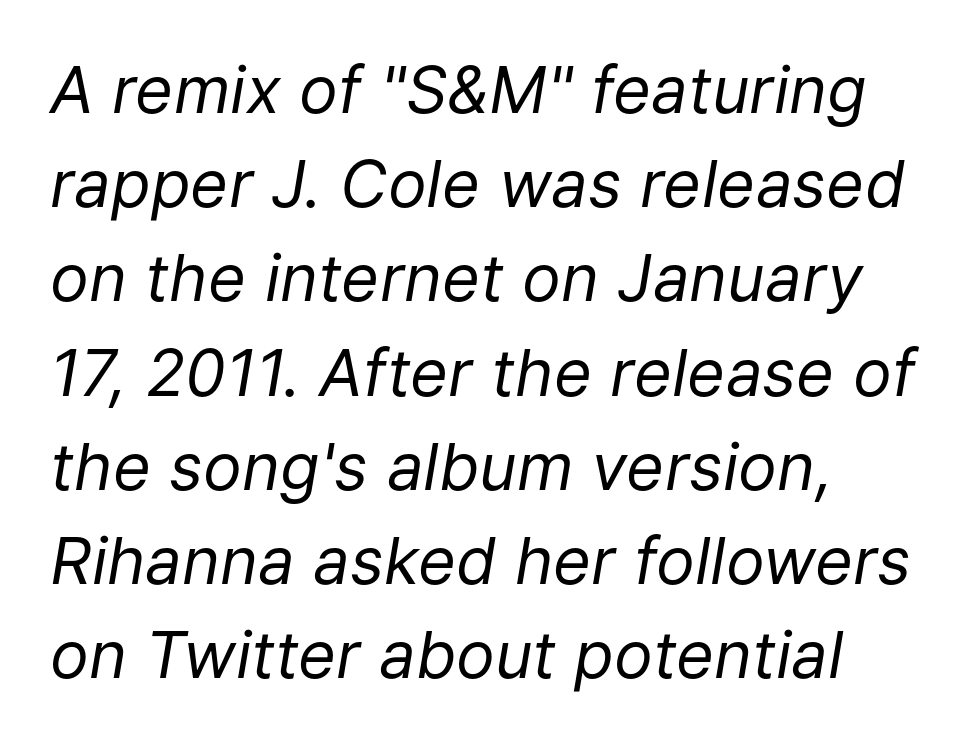
The image shows 65 px regular-weight type, italic (leaning right); set normal line spacing (1.45x), normal letter spacing, not underlined; low stroke contrast and a medium x-height.
